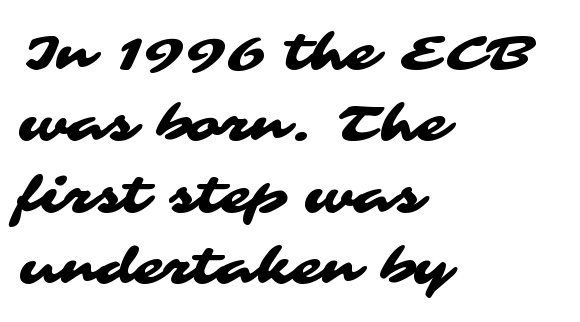
The image shows 50 px wide sans-serif type; set left-aligned, normal line spacing (1.43x), normal letter spacing, not underlined; medium stroke contrast and a medium x-height.
